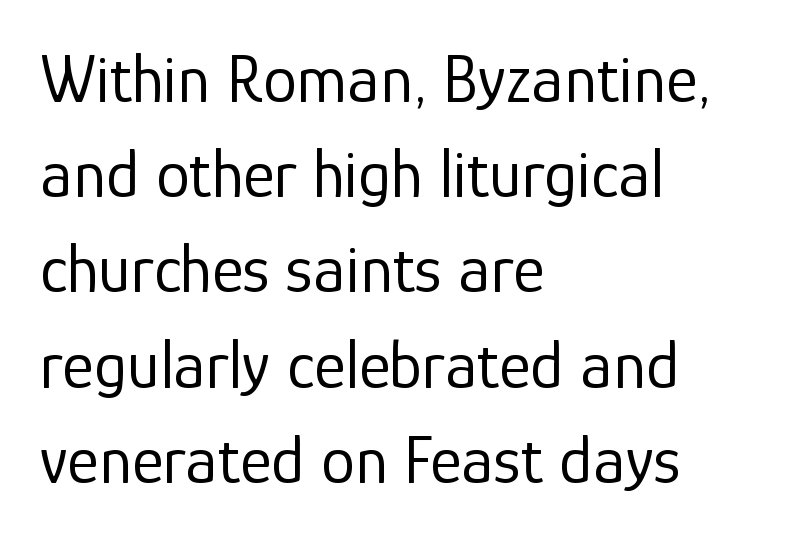
Q: Is the text bold? A: No.
Q: Is the text italic (slanted)? A: No, it is upright.
Q: Is the typeface a serif or a sans-serif typeface? A: Sans-serif.
Q: Is the text underlined? A: No.
Q: How is the paragraph aligned? A: Left-aligned.
Q: Is the spacing between letters normal or unusually wide? A: Normal.
Q: Is the spacing between lines tight, normal or loose? A: Normal.
Q: Width (condensed, normal, or wide)? A: Normal.
Q: Stroke contrast? A: Low.
Q: x-height? A: Medium.
Q: Monospaced? A: No.
